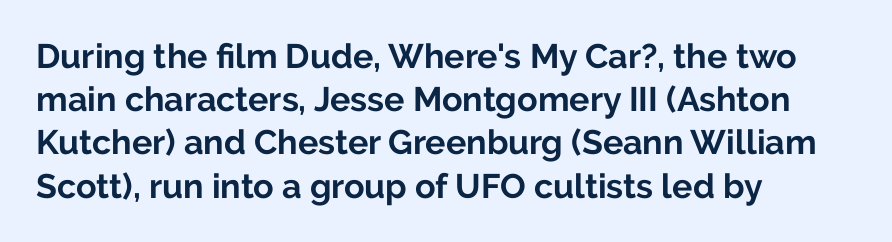
Q: Is the text bold? A: Yes.
Q: Is the text italic (slanted)? A: No, it is upright.
Q: Is the typeface a serif or a sans-serif typeface? A: Sans-serif.
Q: Is the text underlined? A: No.
Q: How is the paragraph aligned? A: Left-aligned.
Q: Is the spacing between letters normal or unusually wide? A: Normal.
Q: Is the spacing between lines tight, normal or loose? A: Normal.
Q: Width (condensed, normal, or wide)? A: Normal.
Q: Stroke contrast? A: Low.
Q: x-height? A: Medium.
Q: Monospaced? A: No.
